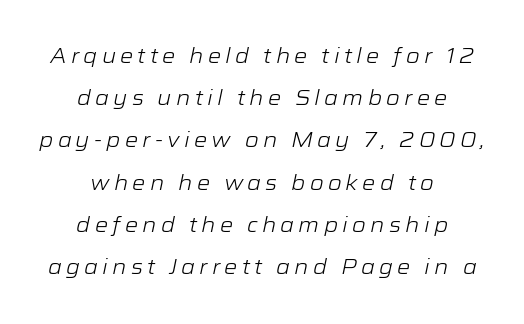
{"italic": "yes", "lean": "right", "slant_degrees": 12, "bold": "no", "underline": "no", "align": "center", "line_spacing": "loose", "line_spacing_ratio": 2.01, "letter_spacing": "wide", "letter_spacing_em": 0.2, "glyph_px": 21}
